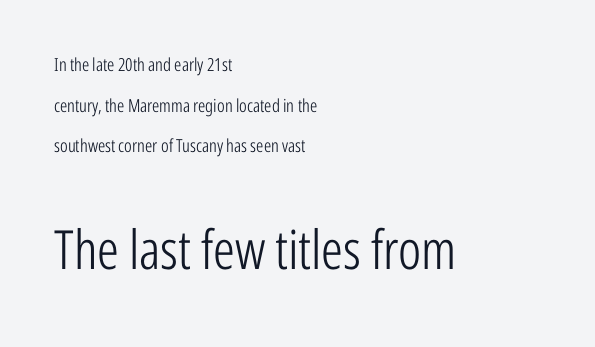
Each line starts at the same left margin while the right side varies. Widely set lines give the paragraph a tall, airy silhouette. A bare baseline throughout the passage. Stroke terminals: plain, sans-serif. Of the two passages, the one underneath uses the larger point size. The face looks like a standard text weight, possibly lighter.
